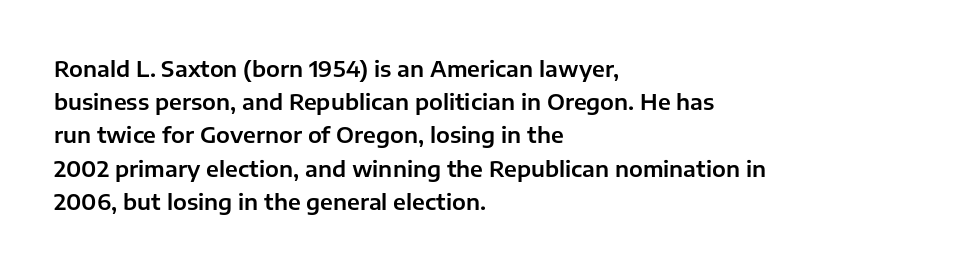
Q: Is the text italic (slanted)? A: No, it is upright.
Q: Is the text underlined? A: No.
Q: How is the paragraph aligned? A: Left-aligned.
Q: Is the spacing between letters normal or unusually wide? A: Normal.
Q: Is the spacing between lines tight, normal or loose? A: Normal.
